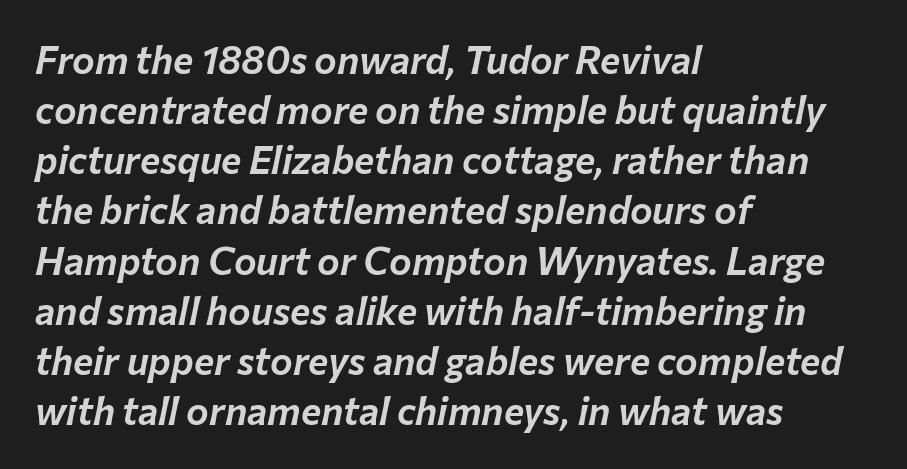
Q: Is the text italic (slanted)? A: Yes, it leans right by about 12 degrees.
Q: Is the text underlined? A: No.
Q: How is the paragraph aligned? A: Left-aligned.
Q: Is the spacing between letters normal or unusually wide? A: Normal.
Q: Is the spacing between lines tight, normal or loose? A: Normal.
Q: Width (condensed, normal, or wide)? A: Normal.
Q: Stroke contrast? A: Low.
Q: x-height? A: Medium.
Q: Monospaced? A: No.
